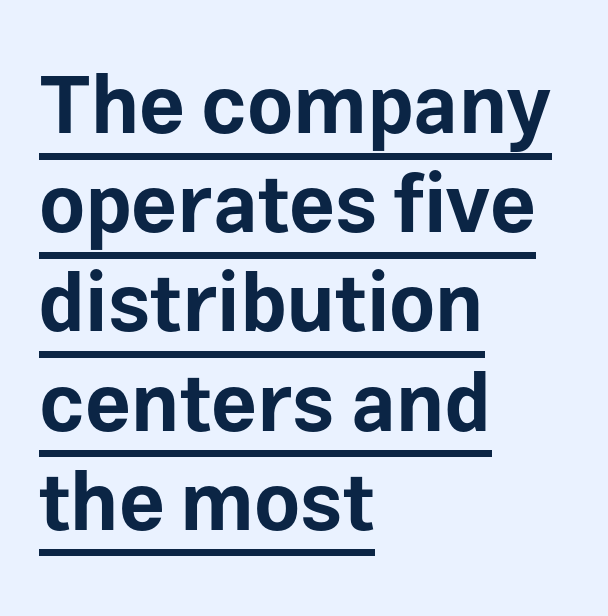
{"serif": "no", "italic": "no", "bold": "yes", "weight": "bold", "width": "normal", "stroke_contrast": "low", "x_height": "medium", "monospaced": "no", "underline": "yes", "align": "left", "line_spacing_ratio": 1.24, "letter_spacing": "normal", "letter_spacing_em": 0.0, "glyph_px": 80}
